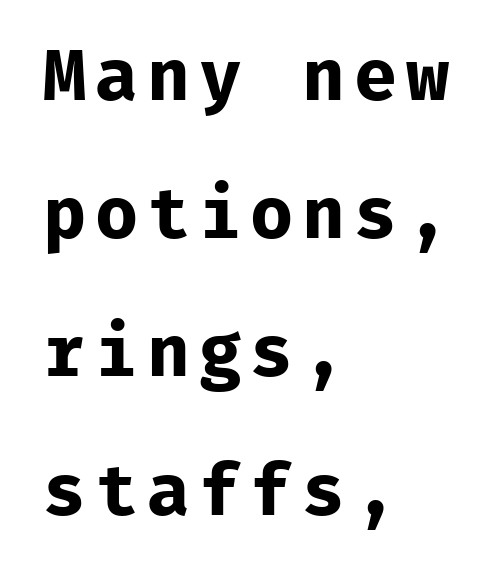
Q: Is the text bold? A: Yes.
Q: Is the text italic (slanted)? A: No, it is upright.
Q: Is the typeface a serif or a sans-serif typeface? A: Sans-serif.
Q: Is the text underlined? A: No.
Q: How is the paragraph aligned? A: Left-aligned.
Q: Is the spacing between lines tight, normal or loose? A: Loose.
Q: Width (condensed, normal, or wide)? A: Normal.
Q: Stroke contrast? A: Low.
Q: x-height? A: Medium.
Q: Monospaced? A: Yes.
